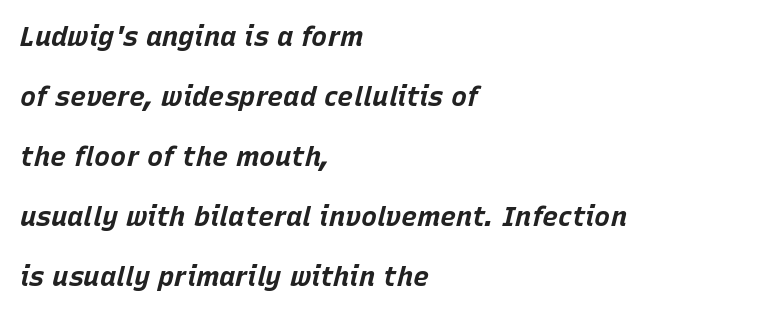
Horizontal bands of white between lines are thick stripes. Heft: maximum for text — a bold. Each word holds together tightly as a unit, with standard inter-letter gaps. The typography opts for an oblique posture over an upright one. Clear beneath every line of the passage.
